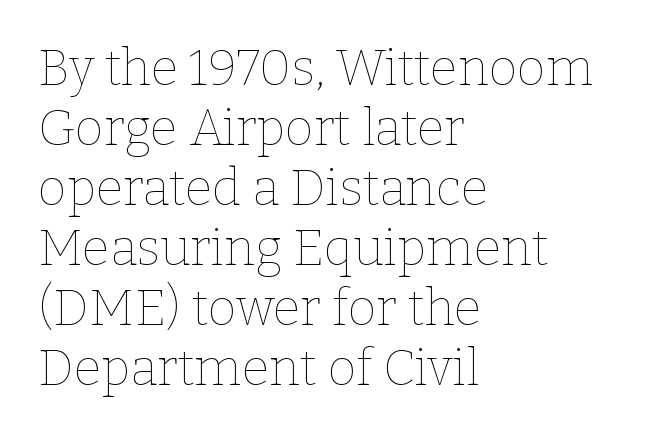
Q: Is the text bold? A: No.
Q: Is the text italic (slanted)? A: No, it is upright.
Q: Is the text underlined? A: No.
Q: How is the paragraph aligned? A: Left-aligned.
Q: Is the spacing between letters normal or unusually wide? A: Normal.
Q: Width (condensed, normal, or wide)? A: Normal.
Q: Stroke contrast? A: Low.
Q: x-height? A: Medium.
Q: Monospaced? A: No.
